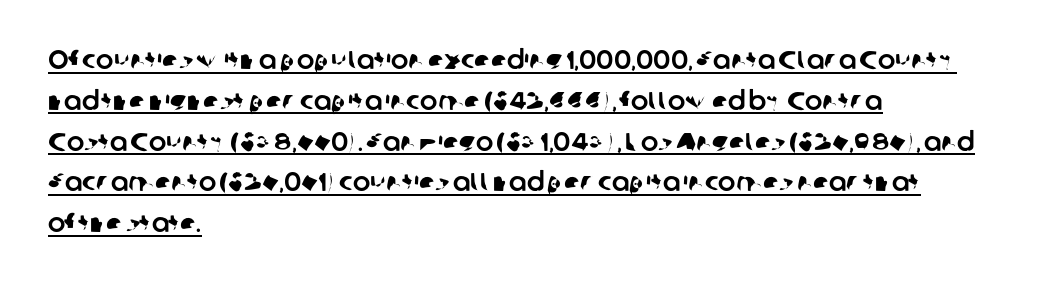
The image shows 26 px text type; set left-aligned, normal line spacing (1.57x), normal letter spacing, underlined.
